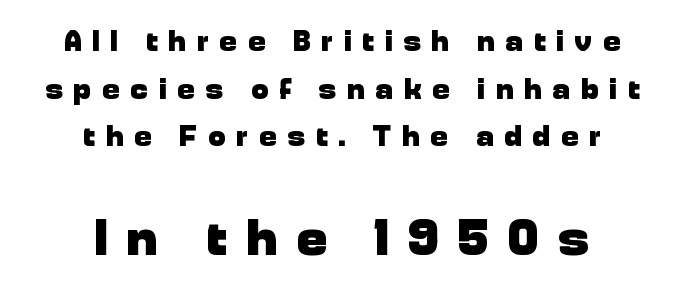
{"serif": "no", "italic": "no", "bold": "yes", "weight": "heavy", "width": "normal", "stroke_contrast": "low", "x_height": "medium", "monospaced": "no", "underline": "no", "align": "center", "line_spacing": "normal", "line_spacing_ratio": 1.64, "letter_spacing": "wide", "letter_spacing_em": 0.38, "larger_block": "second", "size_ratio": 1.76, "glyph_px": 51}
